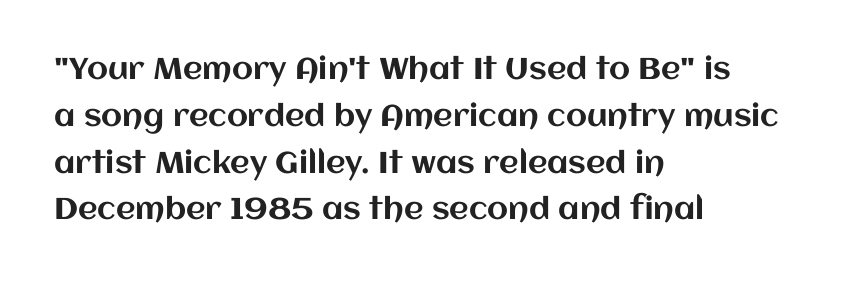
Q: Is the text italic (slanted)? A: No, it is upright.
Q: Is the text underlined? A: No.
Q: How is the paragraph aligned? A: Left-aligned.
Q: Is the spacing between letters normal or unusually wide? A: Normal.
Q: Is the spacing between lines tight, normal or loose? A: Normal.
Q: Width (condensed, normal, or wide)? A: Normal.
Q: Stroke contrast? A: Medium.
Q: x-height? A: Large.
Q: Monospaced? A: No.
